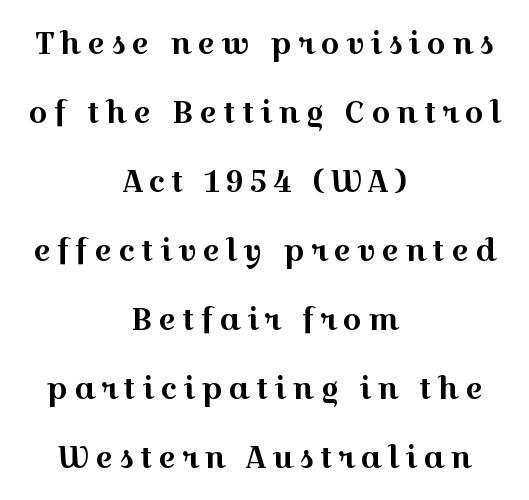
The image shows 30 px wide serif type, upright; set centered, loose line spacing (2.3x), unusually wide letter spacing (+0.2 em), not underlined; a medium x-height.
